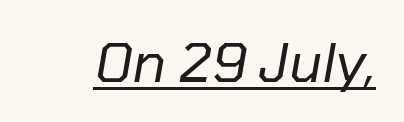
Note the varied advance widths — an 'i' is clearly narrower than an 'm'. Slanted lettering throughout. Caption: standard tracking, unaltered. The string is rendered with underlining switched on. The cut favours lightness, reaching ordinary text weight at its darkest.
